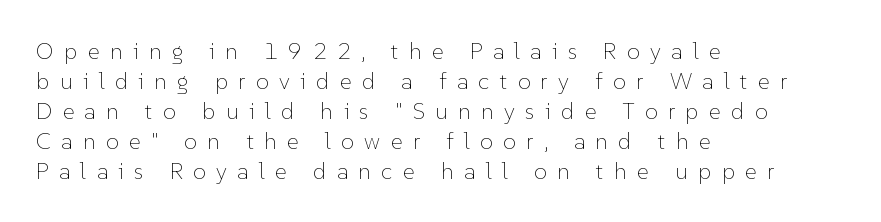
{"italic": "no", "bold": "no", "underline": "no", "align": "left", "line_spacing": "normal", "line_spacing_ratio": 1.3, "letter_spacing": "wide", "letter_spacing_em": 0.45, "glyph_px": 23}
